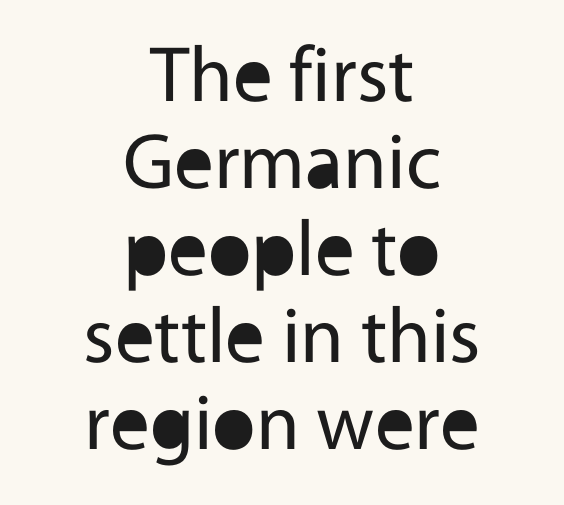
Check under the words: just untouched page. Proportional: the letters do not fall into vertical columns. How are the letters spaced? Ordinarily, with no added tracking. The compositor balanced each line on the midline.
